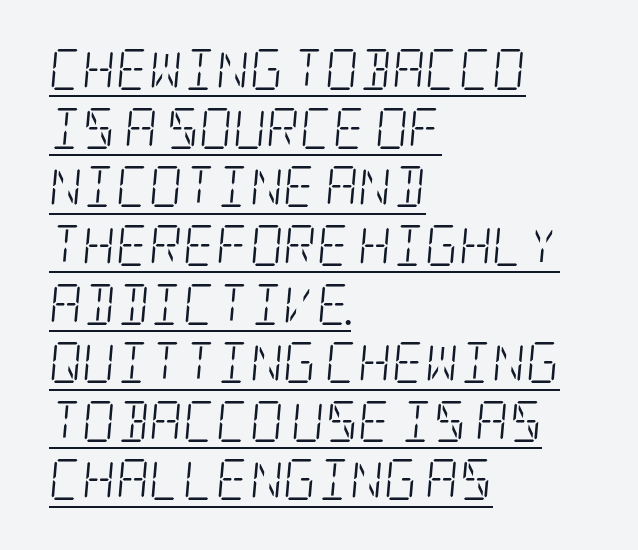
{"serif": "yes", "italic": "yes", "lean": "right", "slant_degrees": 5, "bold": "no", "weight": "light", "width": "condensed", "stroke_contrast": "low", "x_height": "large", "underline": "yes", "align": "left", "line_spacing": "normal", "line_spacing_ratio": 1.43, "letter_spacing": "normal", "letter_spacing_em": 0.0, "glyph_px": 41}
